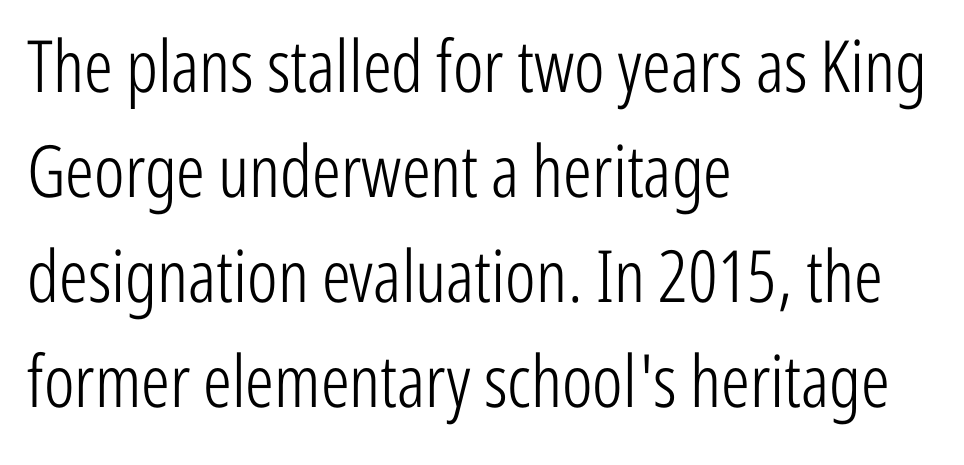
{"serif": "no", "italic": "no", "bold": "no", "weight": "light", "width": "condensed", "stroke_contrast": "low", "x_height": "medium", "monospaced": "no", "underline": "no", "align": "left", "line_spacing": "normal", "line_spacing_ratio": 1.46, "letter_spacing": "normal", "letter_spacing_em": 0.0, "glyph_px": 72}
